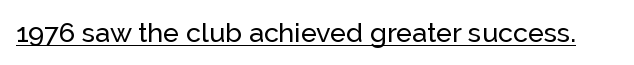
The image shows 27 px text type, upright; set normal letter spacing, underlined.
